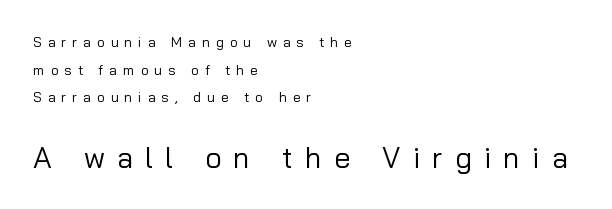
The image shows 29 px regular-weight sans-serif type, upright; set left-aligned, loose line spacing (1.97x), unusually wide letter spacing (+0.42 em), not underlined; the second (bottom) block is 2.07x larger; low stroke contrast and a medium x-height.
